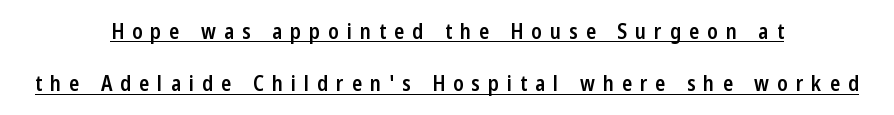
The image shows 21 px text type, upright; set centered, loose line spacing (2.5x), unusually wide letter spacing (+0.38 em), underlined.
